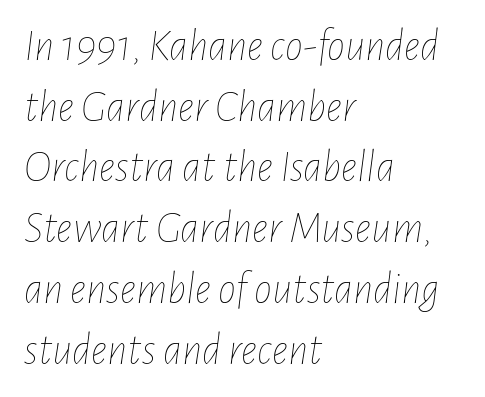
Q: Is the text bold? A: No.
Q: Is the text italic (slanted)? A: Yes, it leans right by about 7 degrees.
Q: Is the text underlined? A: No.
Q: How is the paragraph aligned? A: Left-aligned.
Q: Is the spacing between letters normal or unusually wide? A: Normal.
Q: Is the spacing between lines tight, normal or loose? A: Normal.
Q: Width (condensed, normal, or wide)? A: Condensed.
Q: Stroke contrast? A: Low.
Q: x-height? A: Medium.
Q: Monospaced? A: No.
